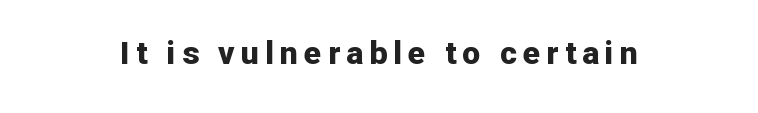
Q: Is the text bold? A: Yes.
Q: Is the text italic (slanted)? A: No, it is upright.
Q: Is the typeface a serif or a sans-serif typeface? A: Sans-serif.
Q: Is the text underlined? A: No.
Q: How is the paragraph aligned? A: Centered.
Q: Width (condensed, normal, or wide)? A: Normal.
Q: Stroke contrast? A: Low.
Q: x-height? A: Medium.
Q: Monospaced? A: No.
